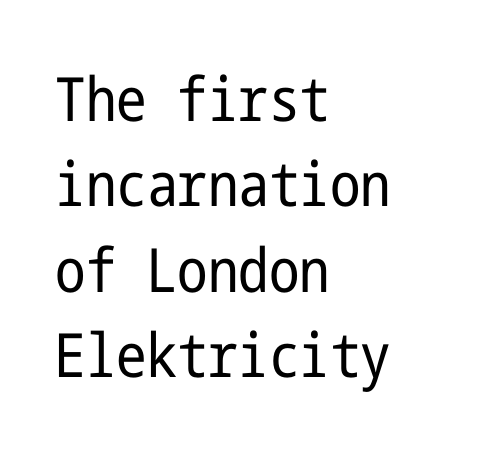
The image shows 61 px regular-weight, condensed sans-serif type, upright; set left-aligned, normal line spacing (1.4x), normal letter spacing, not underlined; low stroke contrast and a medium x-height.
